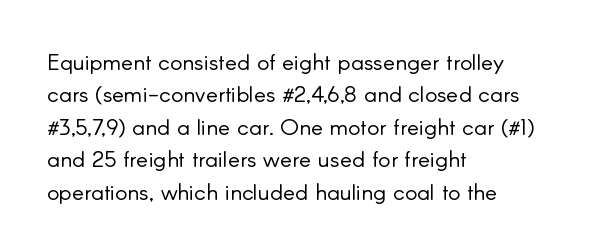
The tracking reads as untouched default to a designer's eye. Layout note: lines flush left. Students, observe: this is what conventionally led text looks like. Underline: absent.
